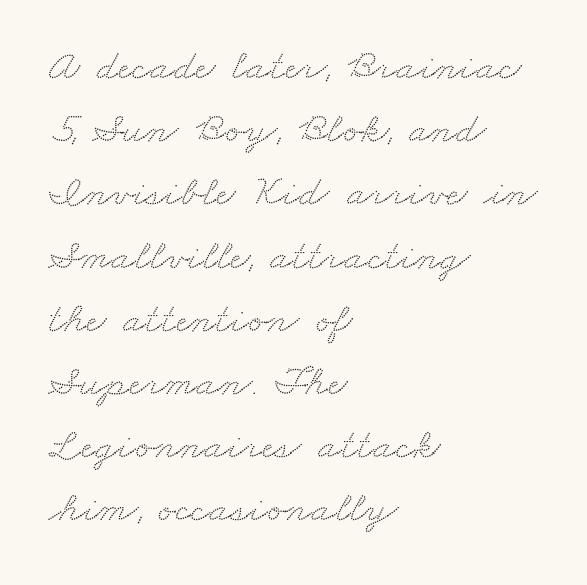
{"serif": "yes", "width": "wide", "stroke_contrast": "medium", "x_height": "small", "monospaced": "no", "underline": "no", "align": "left", "line_spacing": "normal", "line_spacing_ratio": 1.47, "letter_spacing": "normal", "letter_spacing_em": 0.0, "glyph_px": 43}
